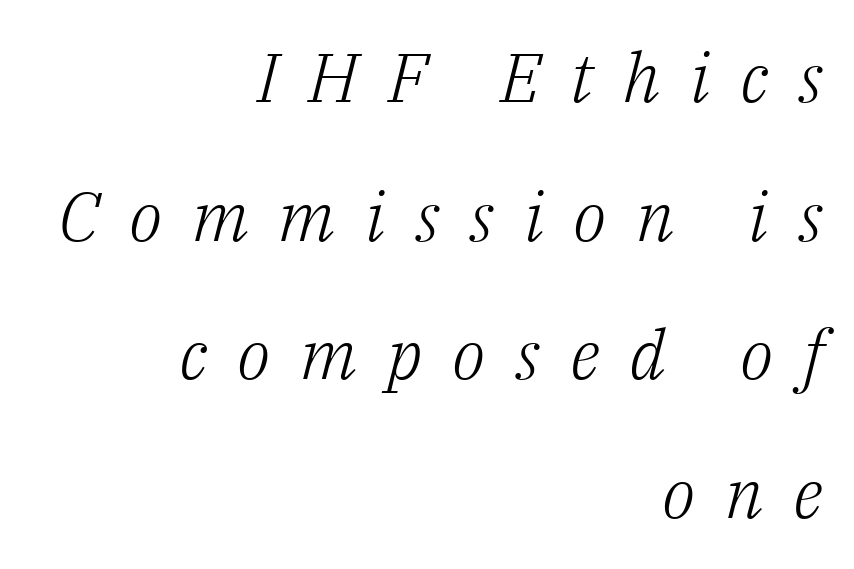
Rule under the text: the space is simply empty. This sample uses a serif face. Letter spacing: wide. The strokes carry an ordinary text weight at most. The paragraph has a hard right edge and a soft left edge.
